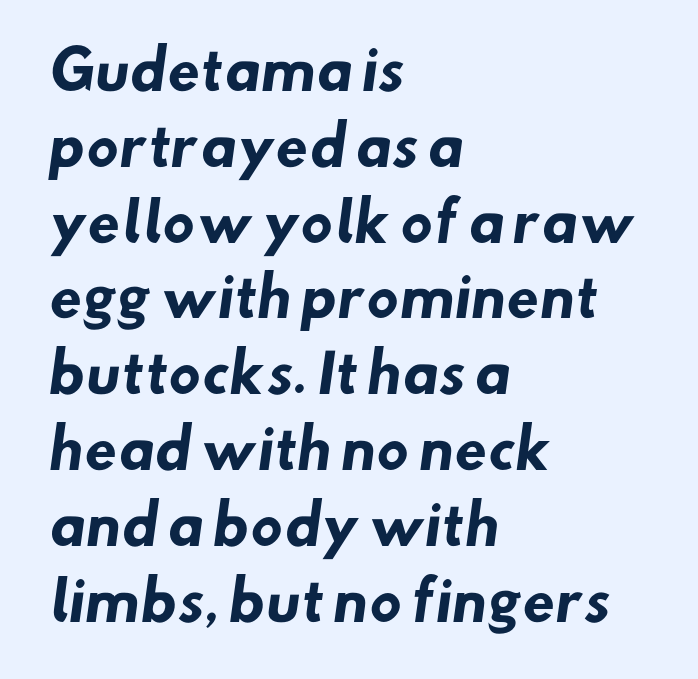
Q: Is the text bold? A: Yes.
Q: Is the typeface a serif or a sans-serif typeface? A: Sans-serif.
Q: Is the text underlined? A: No.
Q: How is the paragraph aligned? A: Left-aligned.
Q: Is the spacing between letters normal or unusually wide? A: Normal.
Q: Is the spacing between lines tight, normal or loose? A: Normal.
Q: Width (condensed, normal, or wide)? A: Normal.
Q: Stroke contrast? A: Low.
Q: x-height? A: Small.
Q: Monospaced? A: No.
